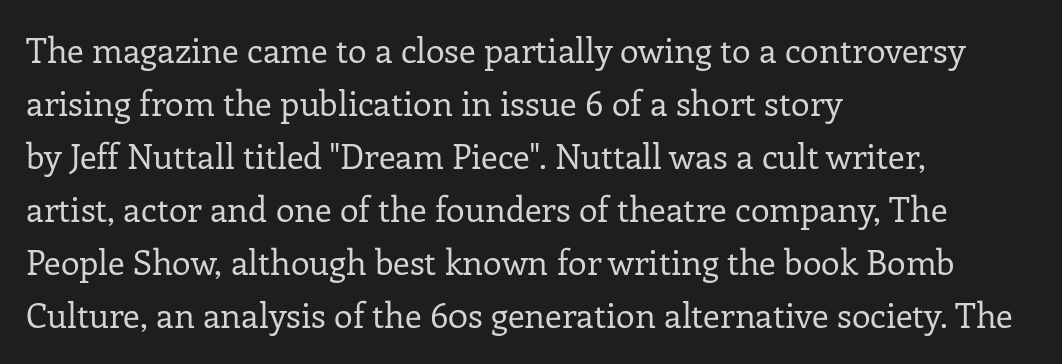
{"serif": "yes", "italic": "no", "bold": "no", "weight": "regular", "width": "normal", "stroke_contrast": "low", "x_height": "medium", "monospaced": "no", "underline": "no", "align": "left", "line_spacing": "normal", "line_spacing_ratio": 1.56, "letter_spacing": "normal", "letter_spacing_em": 0.0, "glyph_px": 34}
